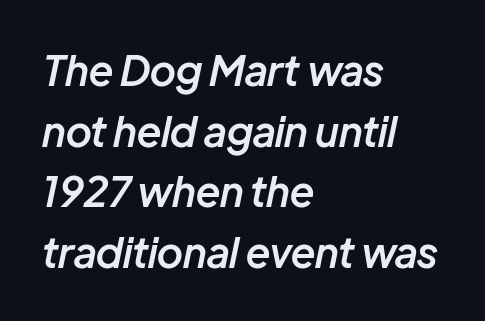
{"italic": "yes", "lean": "right", "slant_degrees": 12, "bold": "semi", "weight": "semibold", "width": "normal", "stroke_contrast": "low", "x_height": "medium", "monospaced": "no", "underline": "no", "align": "left", "line_spacing": "normal", "line_spacing_ratio": 1.48, "letter_spacing": "normal", "letter_spacing_em": 0.0, "glyph_px": 41}
